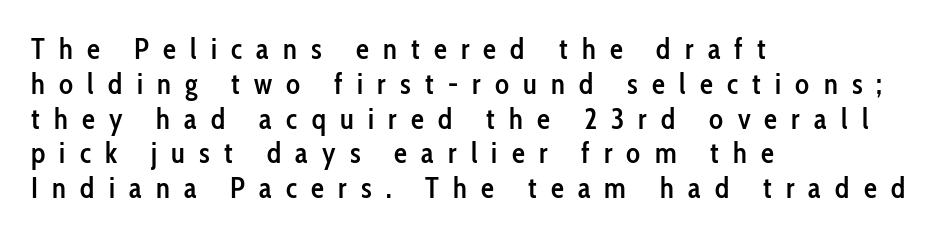
Note the varied advance widths — an 'i' is clearly narrower than an 'm'. Bold? Not quite — semibold, heavier than regular but stopping short. Leftover space on each line is placed entirely after the last word. Rule under the text: the space is simply empty. The rendering inserts visible extra space after every character. The characters display no serif detailing; their extremities are plain.
